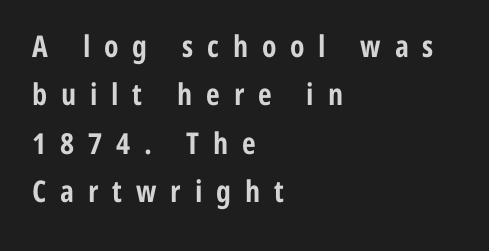
Q: Is the text bold? A: Yes.
Q: Is the text italic (slanted)? A: No, it is upright.
Q: Is the typeface a serif or a sans-serif typeface? A: Sans-serif.
Q: Is the text underlined? A: No.
Q: How is the paragraph aligned? A: Left-aligned.
Q: Is the spacing between letters normal or unusually wide? A: Unusually wide.
Q: Is the spacing between lines tight, normal or loose? A: Normal.
Q: Width (condensed, normal, or wide)? A: Condensed.
Q: Stroke contrast? A: Low.
Q: x-height? A: Medium.
Q: Monospaced? A: No.
